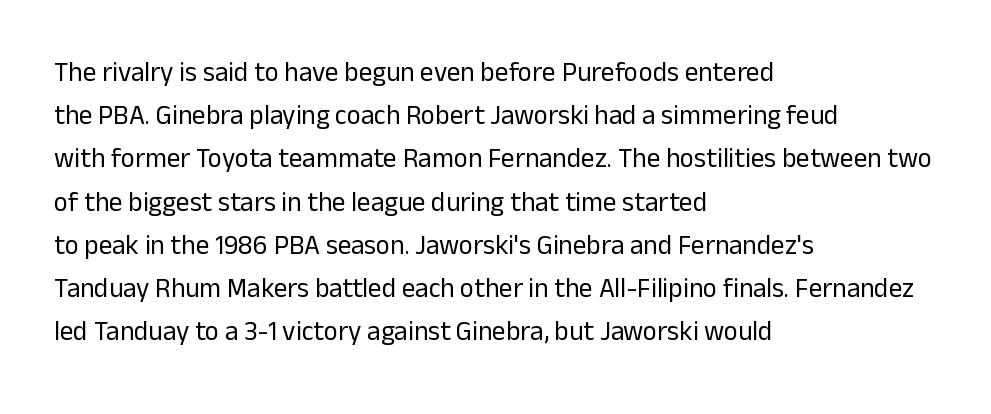
Q: Is the text bold? A: No.
Q: Is the text italic (slanted)? A: No, it is upright.
Q: Is the text underlined? A: No.
Q: How is the paragraph aligned? A: Left-aligned.
Q: Is the spacing between letters normal or unusually wide? A: Normal.
Q: Is the spacing between lines tight, normal or loose? A: Normal.
